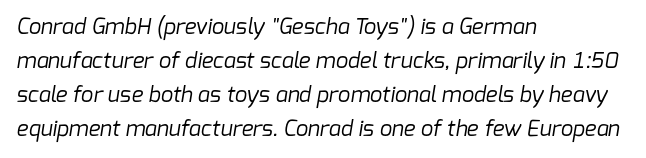
The passage shown is not underscored anywhere. Caption: face not bold, strokes unweighted. Tracking value appears to be zero — textbook default spacing. Leading: standard. The rag falls on the right side of this text block.
